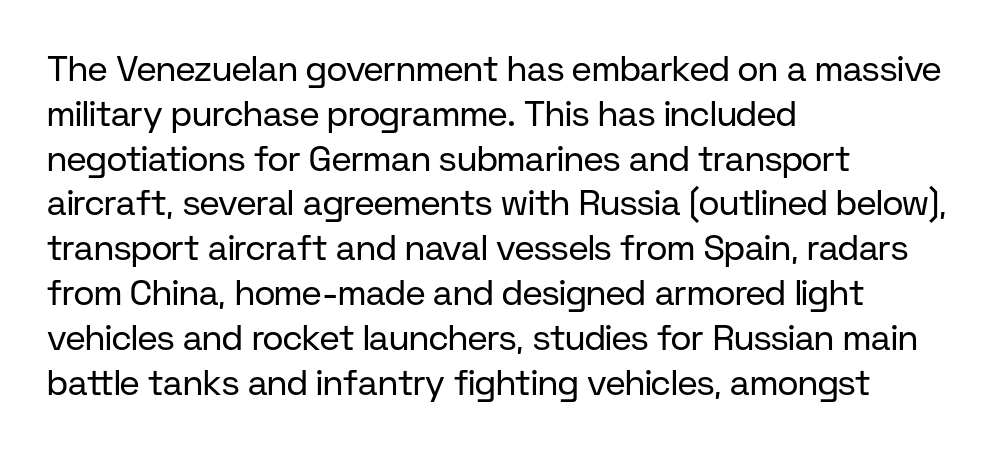
The image shows 35 px regular-weight sans-serif type, upright; set left-aligned, normal line spacing (1.28x), normal letter spacing, not underlined; low stroke contrast and a medium x-height.
